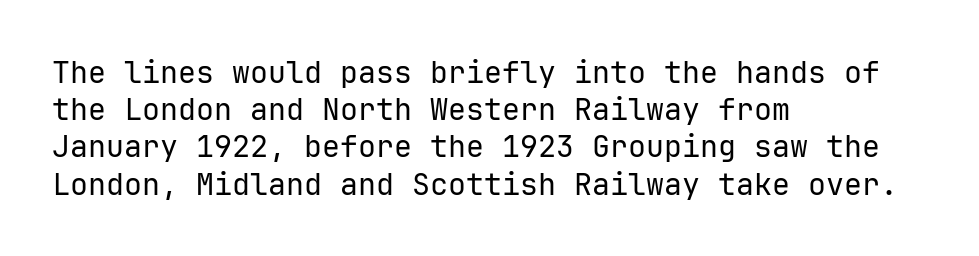
The image shows 30 px regular-weight sans-serif type, upright, monospaced; set left-aligned, line spacing 1.24x, normal letter spacing, not underlined; low stroke contrast and a medium x-height.
